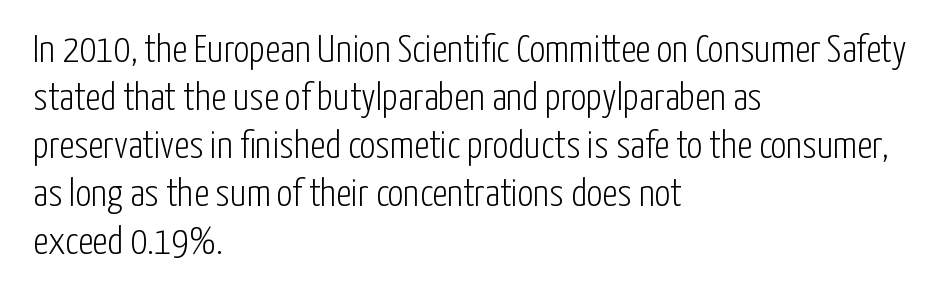
{"serif": "no", "italic": "no", "bold": "no", "weight": "light", "width": "condensed", "stroke_contrast": "low", "x_height": "medium", "monospaced": "no", "underline": "no", "align": "left", "line_spacing_ratio": 1.23, "letter_spacing": "normal", "letter_spacing_em": 0.0, "glyph_px": 39}
